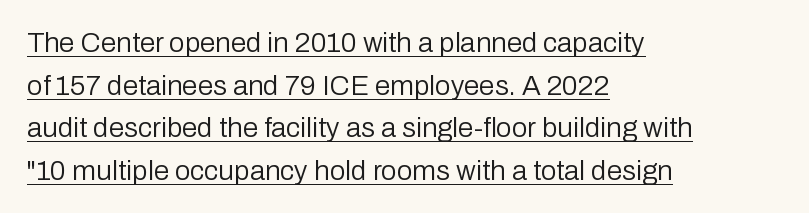
These lines are rendered in a variable-pitch font. Underlining? Definitely there. Leading: standard. On a weight scale, this lands at 450 or below. Line beginnings align vertically; line endings do not.
